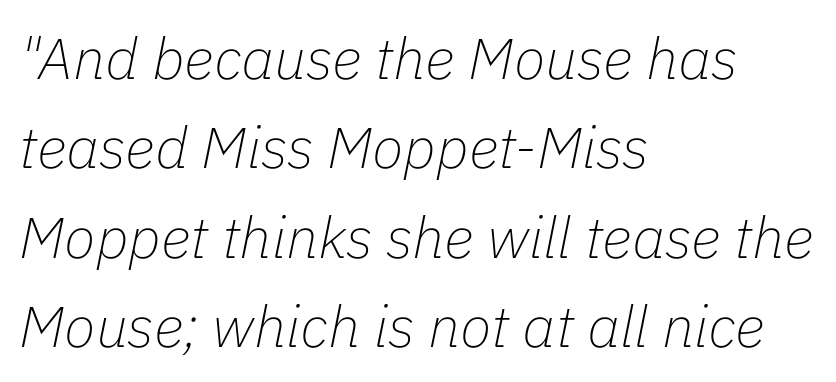
Each letter keeps its own natural width here, so spacing adapts to shape. This rendering leaves character spacing at its baseline value. The words here are not underlined. Alignment: flush left.
